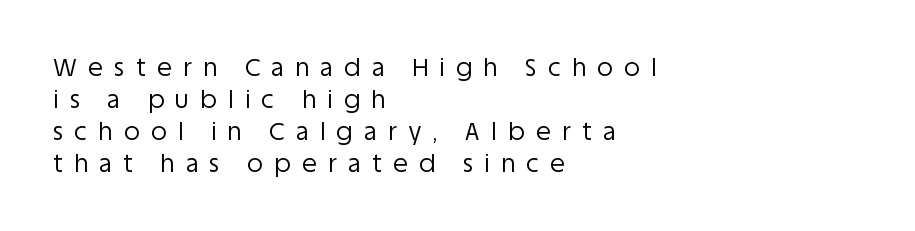
Q: Is the text bold? A: No.
Q: Is the text italic (slanted)? A: No, it is upright.
Q: Is the text underlined? A: No.
Q: How is the paragraph aligned? A: Left-aligned.
Q: Is the spacing between letters normal or unusually wide? A: Unusually wide.
Q: Is the spacing between lines tight, normal or loose? A: Normal.
